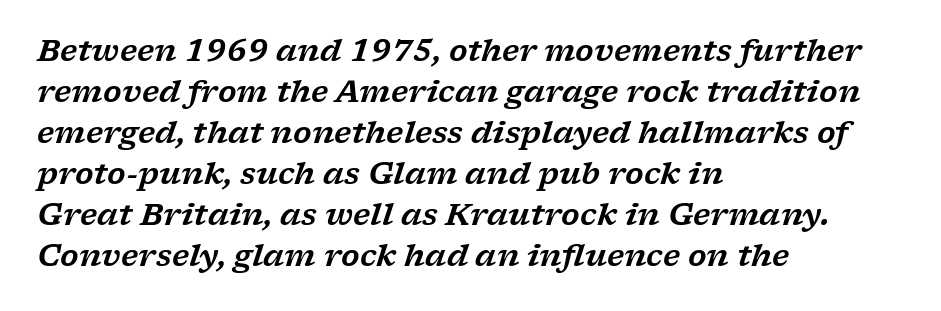
{"serif": "yes", "italic": "yes", "lean": "right", "slant_degrees": 17, "width": "wide", "stroke_contrast": "low", "x_height": "medium", "monospaced": "no", "underline": "no", "align": "left", "line_spacing": "normal", "line_spacing_ratio": 1.37, "letter_spacing": "normal", "letter_spacing_em": 0.0, "glyph_px": 30}
